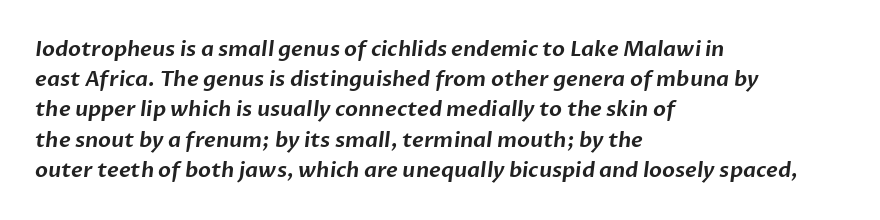
Q: Is the text underlined? A: No.
Q: How is the paragraph aligned? A: Left-aligned.
Q: Is the spacing between letters normal or unusually wide? A: Normal.
Q: Is the spacing between lines tight, normal or loose? A: Normal.
